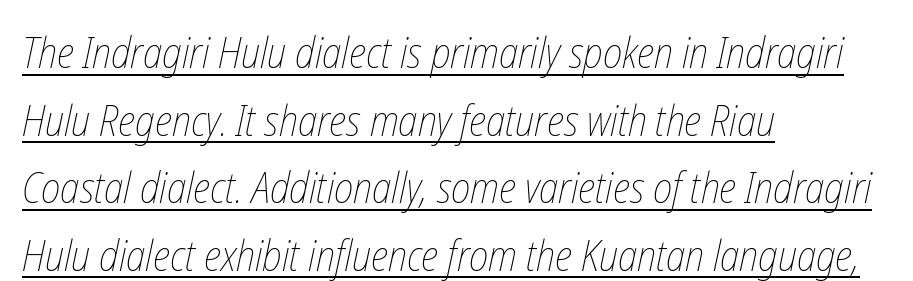
{"bold": "no", "weight": "thin", "width": "condensed", "stroke_contrast": "low", "x_height": "medium", "monospaced": "no", "underline": "yes", "align": "left", "line_spacing": "normal", "line_spacing_ratio": 1.57, "letter_spacing": "normal", "letter_spacing_em": 0.0, "glyph_px": 43}
